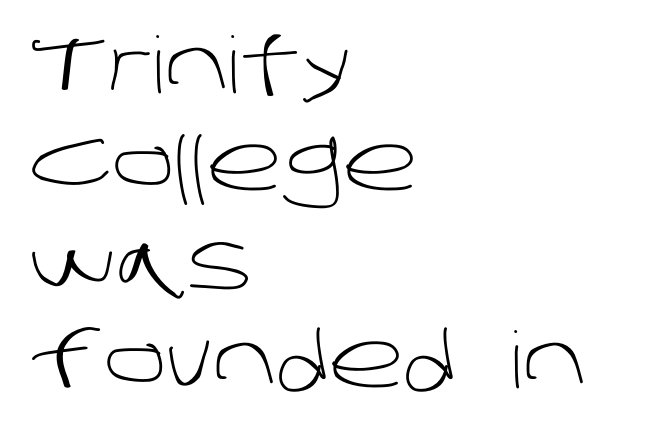
Each letter's strokes conclude bluntly, with no projecting serifs. Vertical stems look standard width or narrower in stroke. The gaps between neighbouring characters are ordinary and unremarkable. Honestly, the row spacing looks completely unremarkable. Any mark beneath the type? The region is blank. Caption: multi-line text, flush left, ragged right.
